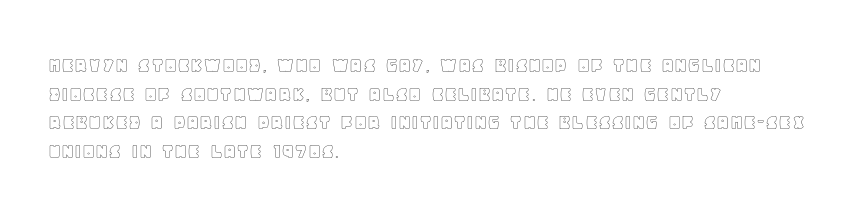
{"italic": "no", "underline": "no", "align": "left", "line_spacing_ratio": 1.24, "letter_spacing": "normal", "letter_spacing_em": 0.0, "glyph_px": 23}
